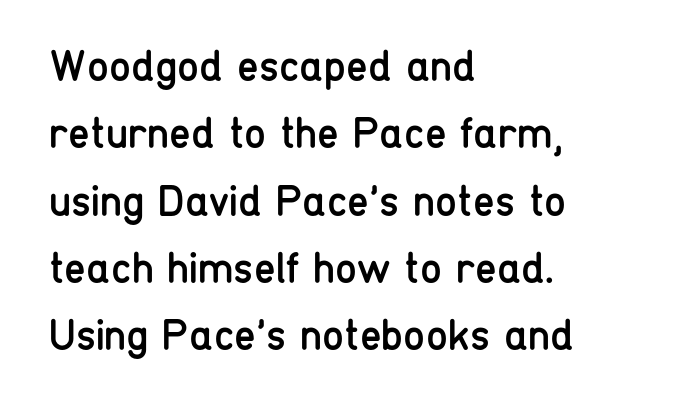
{"serif": "no", "italic": "no", "bold": "no", "weight": "regular", "width": "condensed", "stroke_contrast": "low", "x_height": "medium", "monospaced": "no", "underline": "no", "align": "left", "line_spacing": "normal", "line_spacing_ratio": 1.53, "letter_spacing": "normal", "letter_spacing_em": 0.0, "glyph_px": 44}
